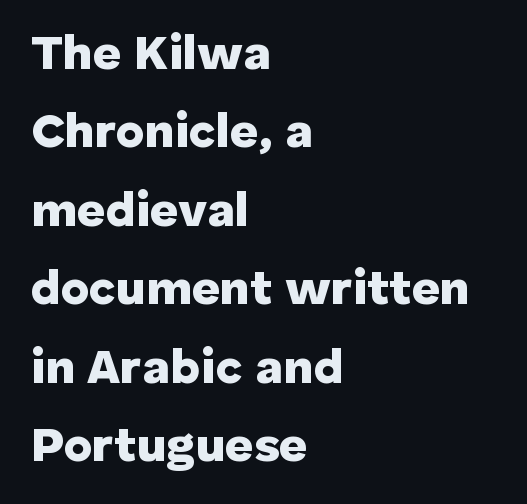
{"serif": "no", "italic": "no", "bold": "yes", "weight": "heavy", "width": "normal", "stroke_contrast": "low", "x_height": "medium", "monospaced": "no", "underline": "no", "align": "left", "line_spacing": "normal", "line_spacing_ratio": 1.6, "letter_spacing": "normal", "letter_spacing_em": 0.0, "glyph_px": 49}
